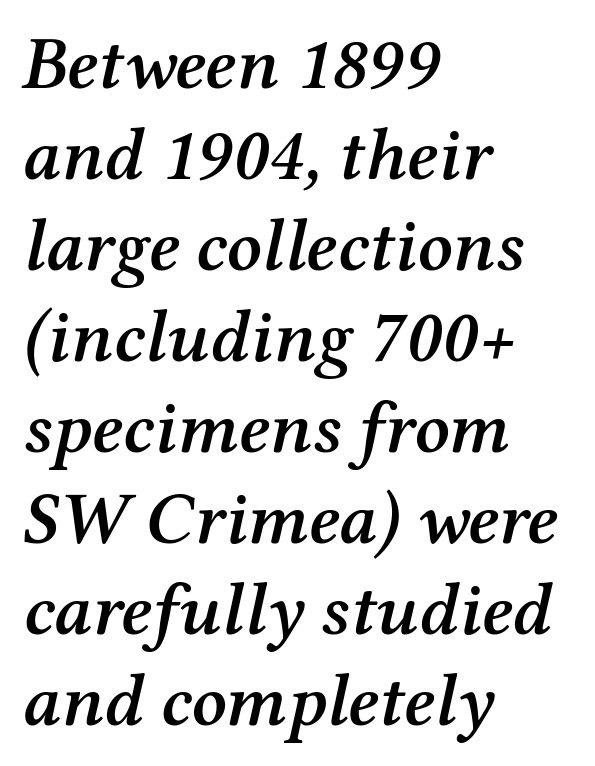
The image shows 74 px semibold serif type, italic (leaning right); set left-aligned, line spacing 1.23x, normal letter spacing, not underlined; medium stroke contrast and a medium x-height.
